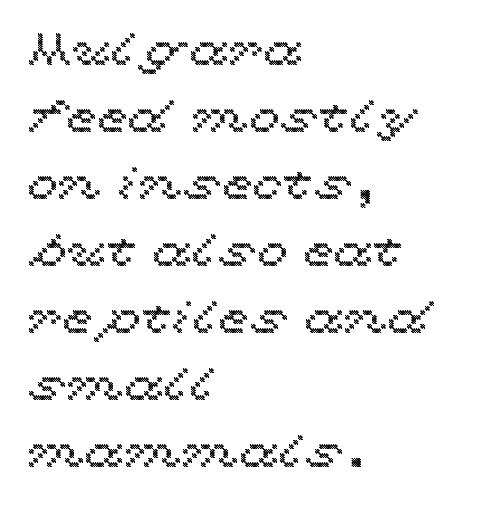
Q: Is the text italic (slanted)? A: Yes.
Q: Is the text underlined? A: No.
Q: How is the paragraph aligned? A: Left-aligned.
Q: Is the spacing between letters normal or unusually wide? A: Normal.
Q: Is the spacing between lines tight, normal or loose? A: Normal.
Q: Width (condensed, normal, or wide)? A: Wide.
Q: x-height? A: Medium.
Q: Monospaced? A: No.
